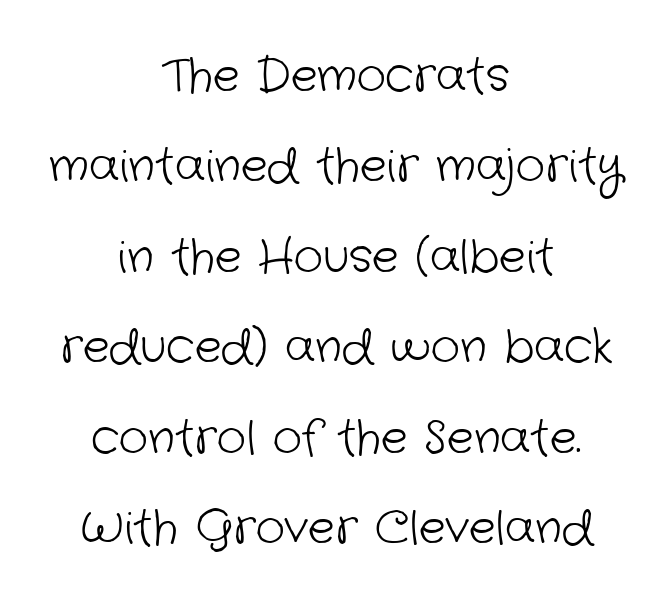
Q: Is the text bold? A: No.
Q: Is the typeface a serif or a sans-serif typeface? A: Sans-serif.
Q: Is the text underlined? A: No.
Q: How is the paragraph aligned? A: Centered.
Q: Is the spacing between letters normal or unusually wide? A: Normal.
Q: Is the spacing between lines tight, normal or loose? A: Loose.
Q: Width (condensed, normal, or wide)? A: Normal.
Q: Stroke contrast? A: Low.
Q: x-height? A: Medium.
Q: Monospaced? A: No.
